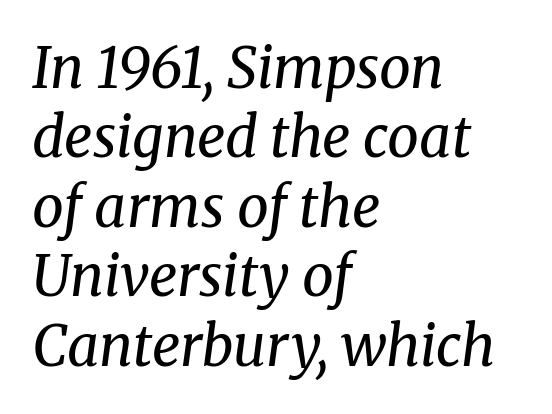
{"serif": "yes", "italic": "yes", "lean": "right", "slant_degrees": 8, "bold": "no", "weight": "regular", "width": "normal", "stroke_contrast": "medium", "x_height": "medium", "monospaced": "no", "underline": "no", "align": "left", "line_spacing_ratio": 1.24, "letter_spacing": "normal", "letter_spacing_em": 0.0, "glyph_px": 56}
